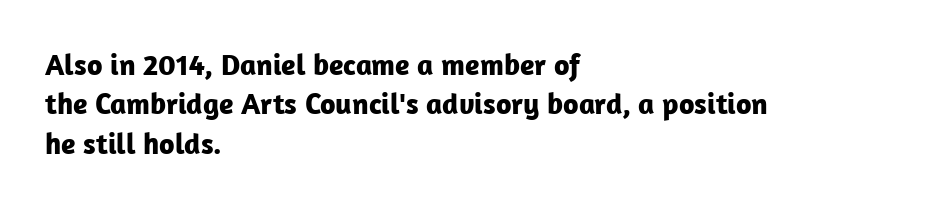
You can tell it's not italic because the verticals are truly vertical. Is this a fixed-width face? No — the glyphs have proportional, varying widths. The space between consecutive lines is moderate. Decoration check: the copy has no underline.
